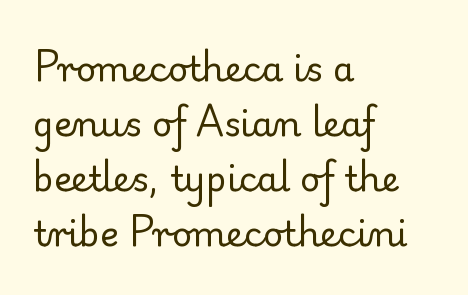
{"serif": "yes", "italic": "no", "bold": "no", "weight": "regular", "width": "normal", "stroke_contrast": "low", "x_height": "small", "monospaced": "no", "underline": "no", "align": "left", "line_spacing": "normal", "line_spacing_ratio": 1.57, "letter_spacing": "normal", "letter_spacing_em": 0.0, "glyph_px": 35}
